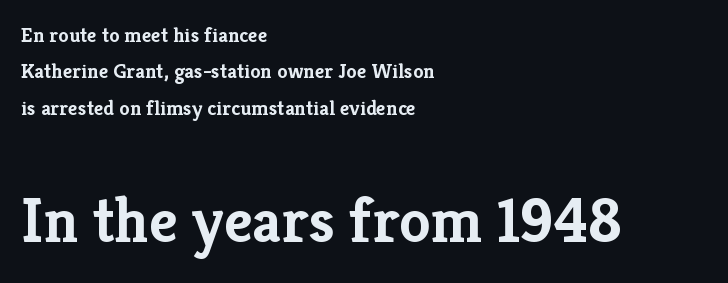
The image shows 63 px semibold serif type, upright; set left-aligned, line spacing 1.73x, normal letter spacing, not underlined; the second (bottom) block is 3.0x larger; low stroke contrast and a medium x-height.
